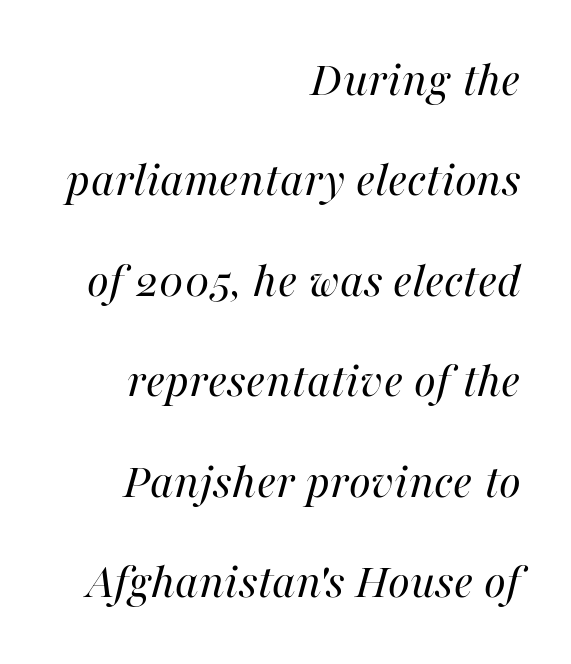
Bold? No — there's no thickening of the strokes. In terms of leading, this rendering errs on the spacious side. The rendering anchors every line to the right-hand side. The whole block is typeset with a tilt. Descenders hang freely into open space.
